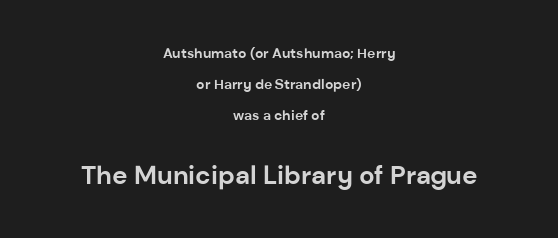
Unmarked baselines from the first word to the last. The later block is typeset at a bigger size than the earlier block. Leading: increased. Compared with an ordinary text face, these strokes are far heavier — a full bold.
